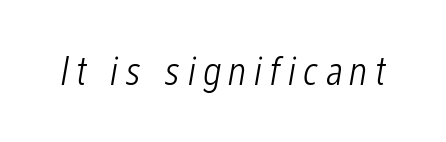
Q: Is the text bold? A: No.
Q: Is the text italic (slanted)? A: Yes, it leans right by about 12 degrees.
Q: Is the text underlined? A: No.
Q: Width (condensed, normal, or wide)? A: Condensed.
Q: Stroke contrast? A: Low.
Q: x-height? A: Medium.
Q: Monospaced? A: No.
